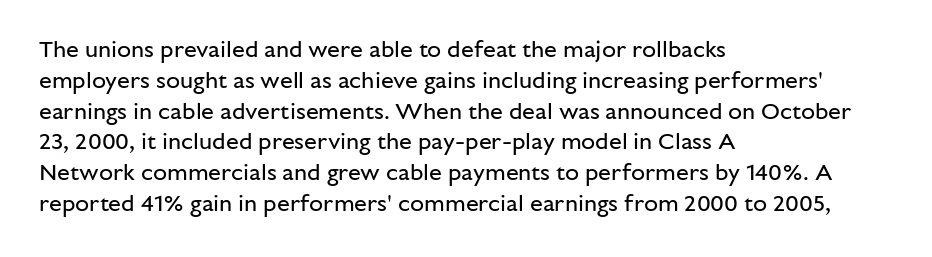
Descenders are the only things crossing below the line. The font sits on the lighter half of the weight spectrum, regular included. Does the copy run flush right? No — it runs flush left. Vertically, the passage feels balanced, rows spaced as you'd expect.
